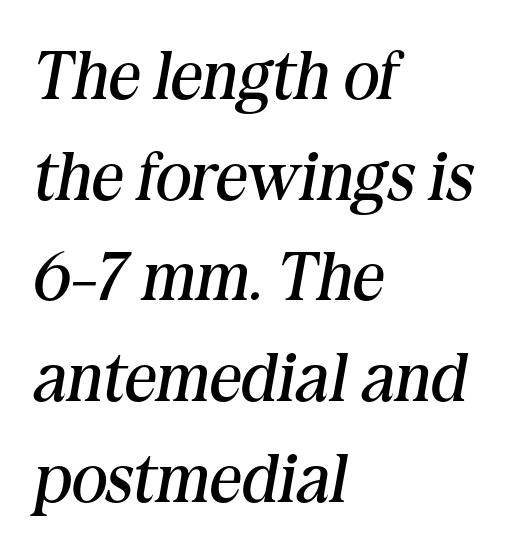
The image shows 69 px regular-weight serif type, italic (leaning right); set left-aligned, normal line spacing (1.46x), normal letter spacing, not underlined; medium stroke contrast and a medium x-height.
